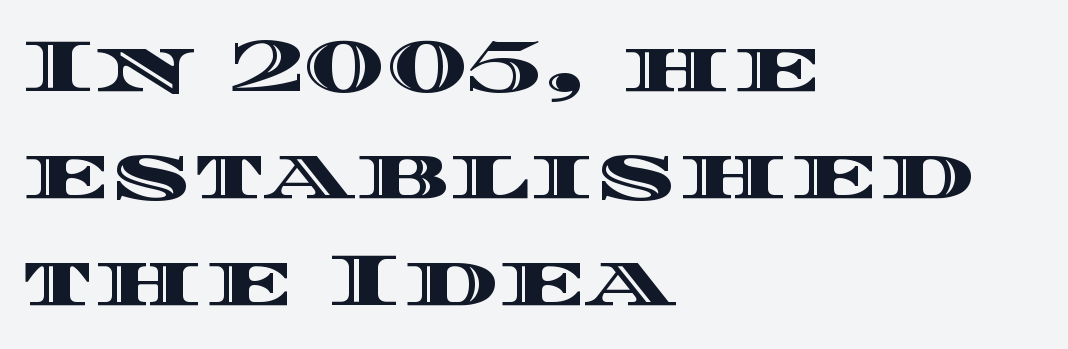
The image shows 75 px wide type, upright; set left-aligned, normal line spacing (1.43x), normal letter spacing, not underlined; a large x-height.
